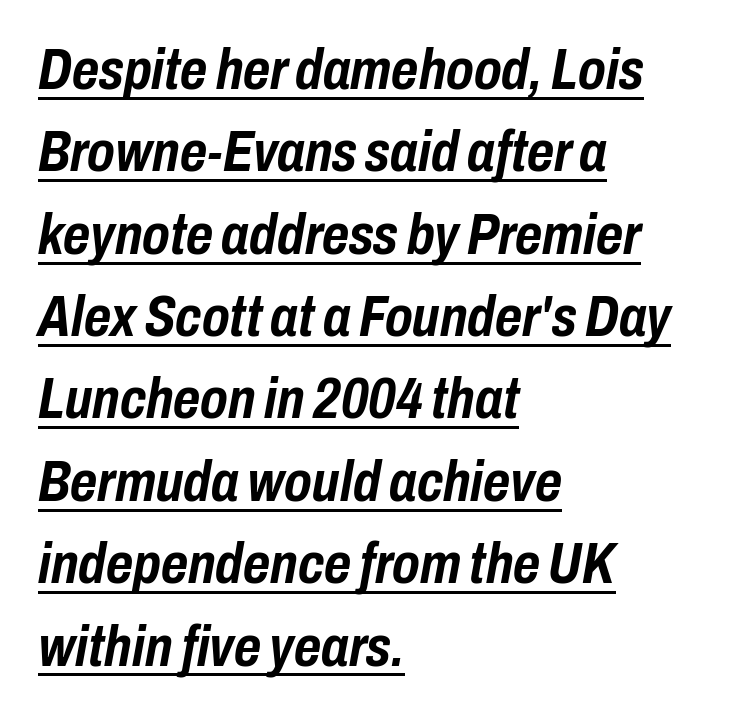
The image shows 58 px semibold, condensed type, italic (leaning right); set left-aligned, normal line spacing (1.42x), normal letter spacing, underlined; low stroke contrast and a medium x-height.
